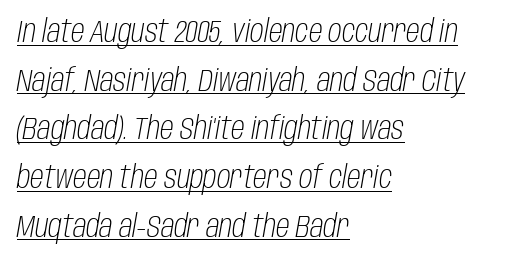
The image shows 31 px light, condensed type, italic (leaning right); set left-aligned, normal line spacing (1.57x), normal letter spacing, underlined; low stroke contrast and a large x-height.
